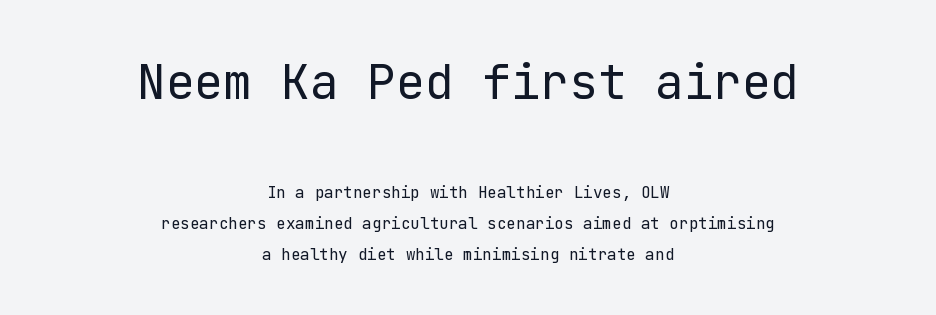
Nothing heavy about these letters — not bold at all. The type sits square on the baseline with zero lean. A typesetter would call this leading open, well beyond the default. If you squint, the top block still reads clearly — it's the larger of the two.
